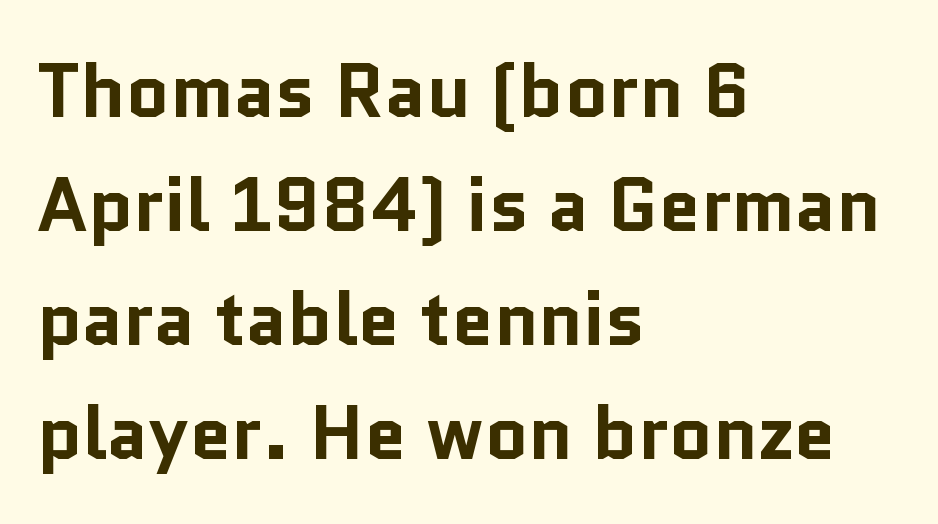
The image shows 75 px bold sans-serif type, upright; set left-aligned, normal line spacing (1.52x), normal letter spacing, not underlined; low stroke contrast and a medium x-height.
